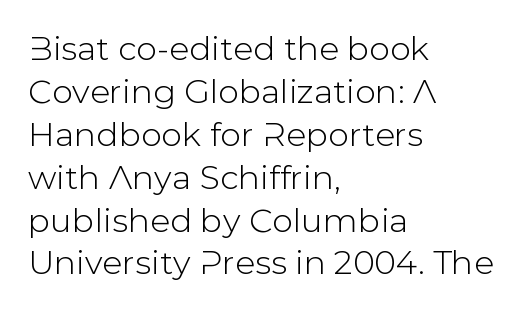
Think of a printed novel: that variable character pitch is what you see here. How would I describe the line gaps? Plain and ordinary. A typesetter would mark this as roman, not italic. Nope, no serifs anywhere on these letters.
